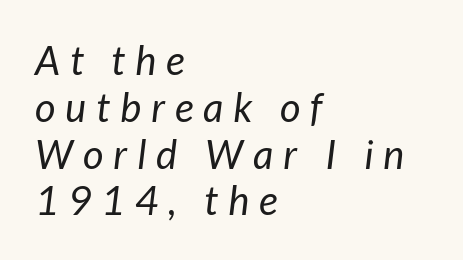
This is oblique type, the kind used for emphasis or titles. A student would call this left alignment; a typographer would say flush left, rag right. Unmarked baselines from the first word to the last. Is this a heavy cut? Hardly; it is regular or lighter. The passage shown is typed in a proportional face where columns would drift. Letter spacing: wide.
